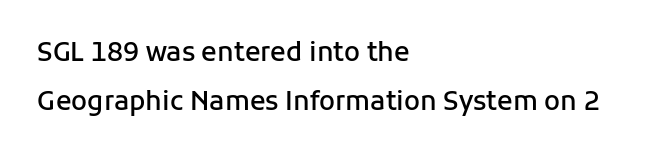
Each word holds together tightly as a unit, with standard inter-letter gaps. Notice how the stems are strictly vertical — no italics here. Leading: increased. Semibold letterforms, between regular and bold. Bare-footed words on every line.
